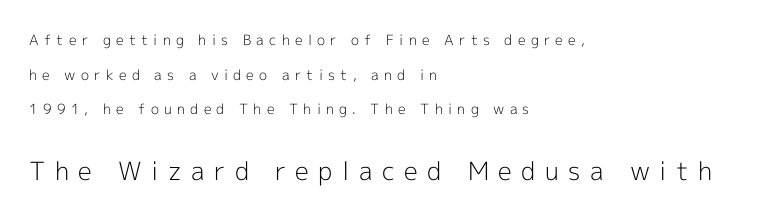
Q: Is the text bold? A: No.
Q: Is the text italic (slanted)? A: No, it is upright.
Q: Is the text underlined? A: No.
Q: How is the paragraph aligned? A: Left-aligned.
Q: Is the spacing between letters normal or unusually wide? A: Unusually wide.
Q: Is the spacing between lines tight, normal or loose? A: Loose.
Q: Which block of text is set in a larger size, the first (top) or the second (bottom)? A: The second (bottom) one.
